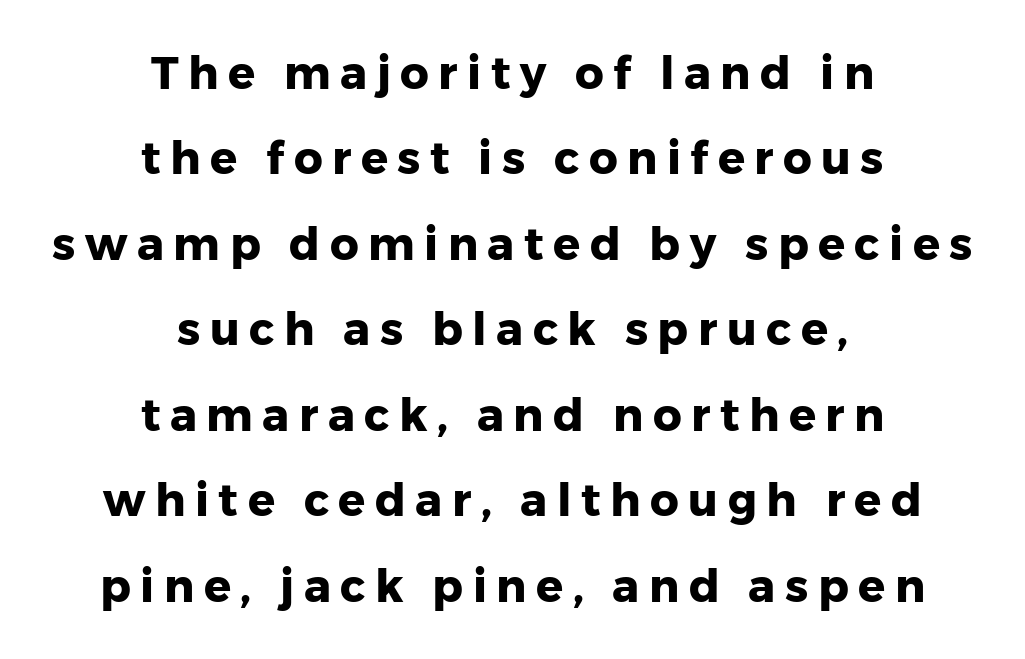
{"serif": "no", "italic": "no", "bold": "yes", "weight": "heavy", "width": "normal", "stroke_contrast": "low", "x_height": "medium", "monospaced": "no", "underline": "no", "align": "center", "line_spacing": "loose", "line_spacing_ratio": 1.9, "letter_spacing": "wide", "letter_spacing_em": 0.21, "glyph_px": 45}
